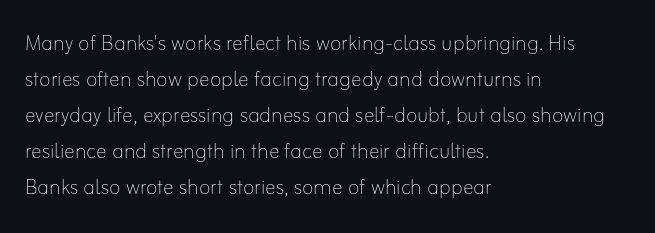
Q: Is the text bold? A: No.
Q: Is the text italic (slanted)? A: No, it is upright.
Q: Is the text underlined? A: No.
Q: How is the paragraph aligned? A: Left-aligned.
Q: Is the spacing between letters normal or unusually wide? A: Normal.
Q: Is the spacing between lines tight, normal or loose? A: Normal.
